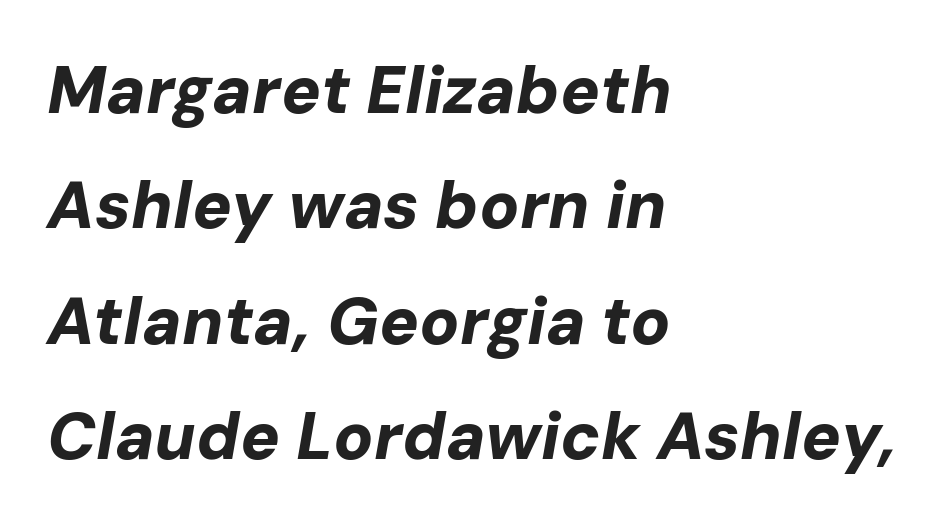
Q: Is the text bold? A: Yes.
Q: Is the text italic (slanted)? A: Yes, it leans right by about 10 degrees.
Q: Is the text underlined? A: No.
Q: How is the paragraph aligned? A: Left-aligned.
Q: Is the spacing between letters normal or unusually wide? A: Normal.
Q: Width (condensed, normal, or wide)? A: Normal.
Q: Stroke contrast? A: Low.
Q: x-height? A: Medium.
Q: Monospaced? A: No.
